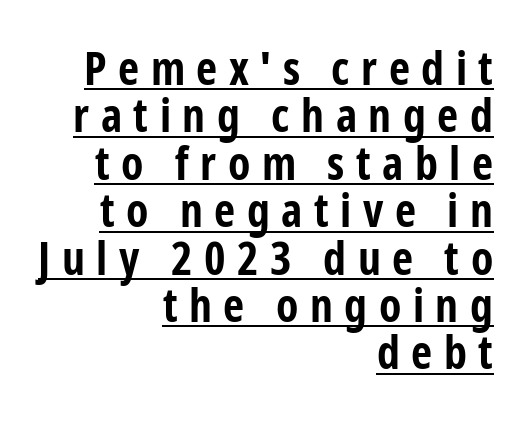
Layout note: lines flush right. The letters advance in unequal steps, a hallmark of proportional type. A full-strength bold gives these letters their thick strokes. Quick note: underline on. Loose tracking; the words dissolve into strings of separated letters.
